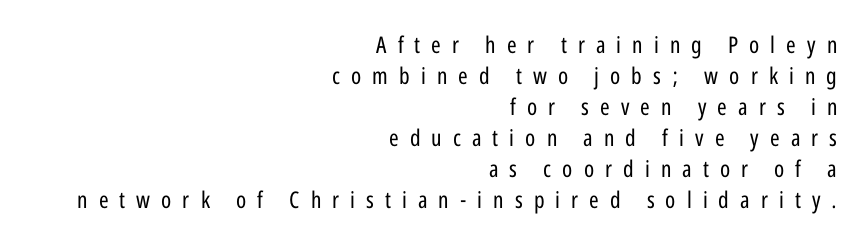
The image shows 23 px text type, upright; set right-aligned, normal line spacing (1.35x), unusually wide letter spacing (+0.48 em), not underlined.
